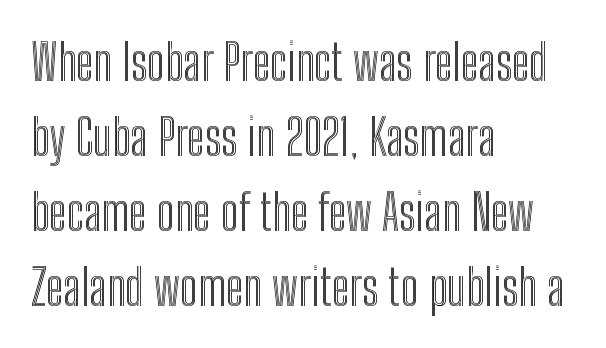
{"italic": "no", "width": "condensed", "x_height": "medium", "monospaced": "no", "underline": "no", "align": "left", "line_spacing": "normal", "line_spacing_ratio": 1.5, "letter_spacing": "normal", "letter_spacing_em": 0.0, "glyph_px": 50}
